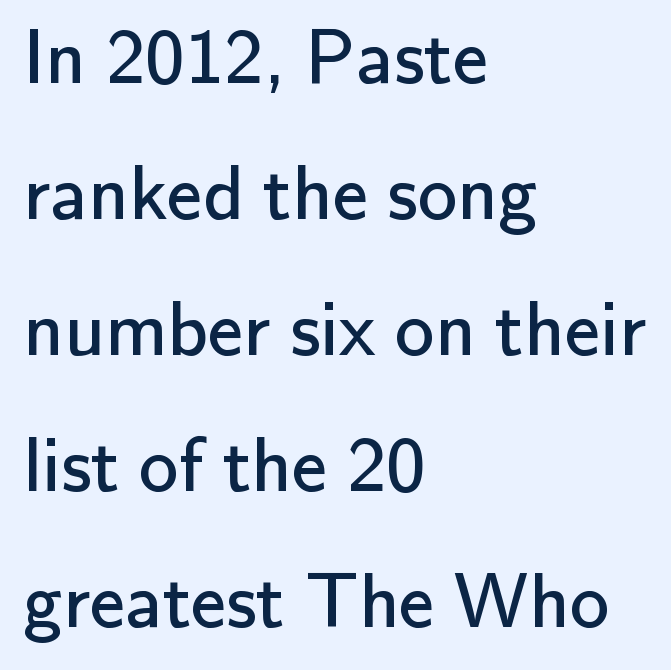
The gap between lines stays unmarked. Weight: in the light-to-regular range. This rendering uses left alignment, leaving the right contour irregular. A typesetter would call this proportional, since set widths differ per character. Posture: upright roman. What kind of face is this? One without serifs — a sans.
